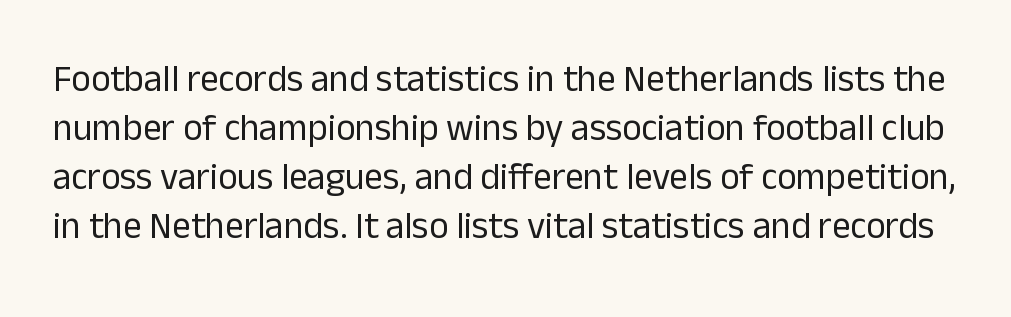
The image shows 37 px regular-weight sans-serif type, upright; set normal line spacing (1.32x), normal letter spacing, not underlined; low stroke contrast and a medium x-height.
